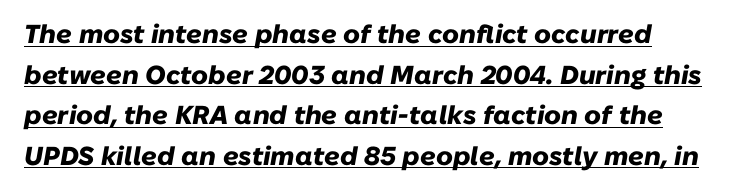
The image shows 26 px bold type, italic (leaning right); set left-aligned, normal line spacing (1.56x), normal letter spacing, underlined.
